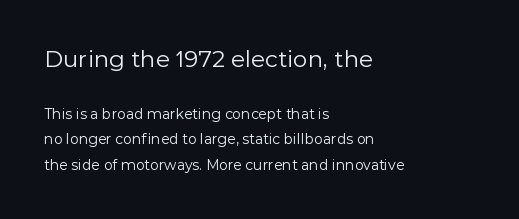
{"italic": "no", "bold": "no", "underline": "no", "align": "left", "line_spacing_ratio": 1.84, "letter_spacing": "normal", "letter_spacing_em": 0.0, "larger_block": "first", "size_ratio": 1.64, "glyph_px": 23}
